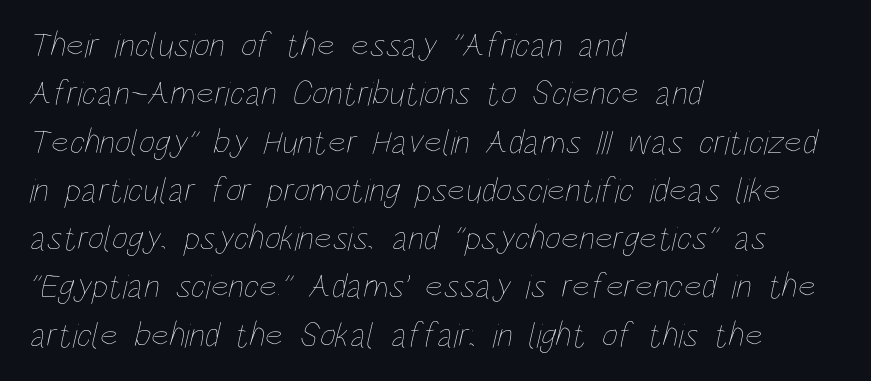
{"bold": "no", "weight": "thin", "width": "condensed", "stroke_contrast": "low", "x_height": "large", "monospaced": "no", "underline": "no", "align": "left", "line_spacing": "normal", "line_spacing_ratio": 1.38, "letter_spacing": "normal", "letter_spacing_em": 0.0, "glyph_px": 35}
